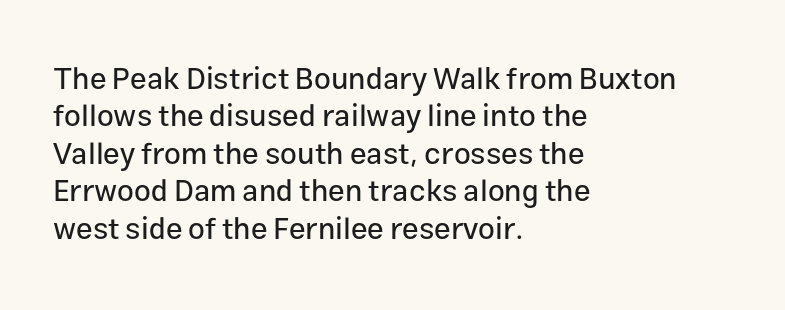
{"serif": "no", "italic": "no", "width": "normal", "stroke_contrast": "low", "x_height": "medium", "monospaced": "no", "underline": "no", "align": "left", "line_spacing": "normal", "line_spacing_ratio": 1.25, "letter_spacing": "normal", "letter_spacing_em": 0.0, "glyph_px": 30}
